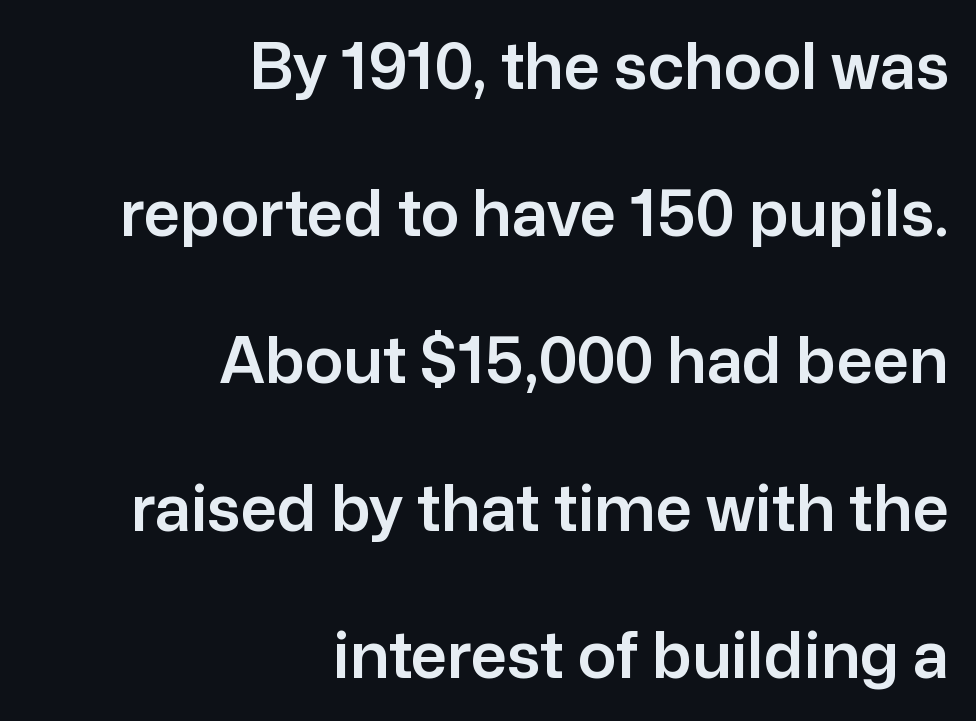
The image shows 64 px sans-serif type, upright; set right-aligned, loose line spacing (2.3x), normal letter spacing, not underlined; low stroke contrast and a medium x-height.
